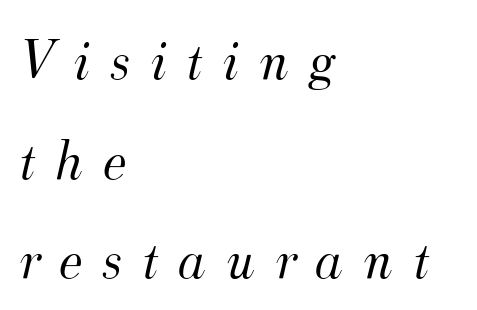
{"serif": "yes", "italic": "yes", "lean": "right", "slant_degrees": 12, "bold": "no", "weight": "light", "width": "normal", "stroke_contrast": "medium", "x_height": "small", "monospaced": "no", "underline": "no", "align": "left", "line_spacing": "normal", "line_spacing_ratio": 1.69, "letter_spacing": "wide", "letter_spacing_em": 0.33, "glyph_px": 59}
